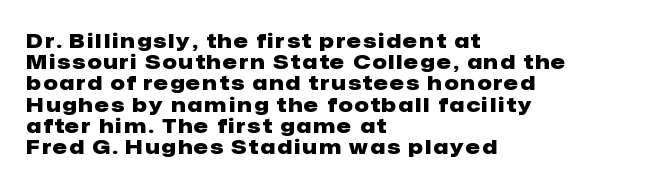
The passage shown stacks its lines with hardly any gap. Left-aligned paragraph, ragged on the right. The glyphs are unaccompanied by any horizontal stroke below them. The glyphs have the mass of a bold cut. Posture: straight, roman, zero tilt.
